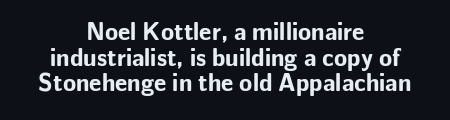
A typesetter would call this leading minimal, almost set solid. Line starts and ends both wander, symmetrically. The glyphs have the mass of a bold cut. Letters rest on an invisible, unmarked baseline. This rendering leaves character spacing at its baseline value. The letters stand upright; this is a roman face.
